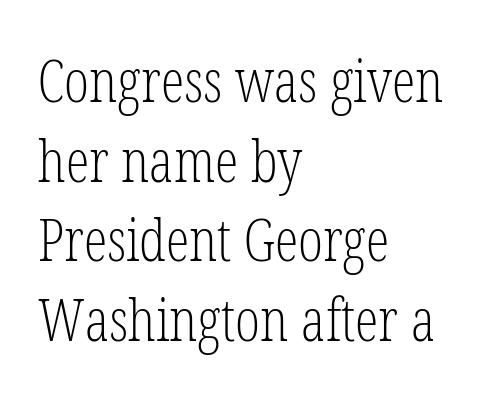
Q: Is the text bold? A: No.
Q: Is the text italic (slanted)? A: No, it is upright.
Q: Is the typeface a serif or a sans-serif typeface? A: Serif.
Q: Is the text underlined? A: No.
Q: How is the paragraph aligned? A: Left-aligned.
Q: Is the spacing between letters normal or unusually wide? A: Normal.
Q: Is the spacing between lines tight, normal or loose? A: Normal.
Q: Width (condensed, normal, or wide)? A: Condensed.
Q: Stroke contrast? A: Low.
Q: x-height? A: Medium.
Q: Monospaced? A: No.
